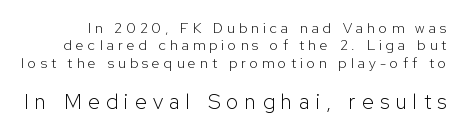
The image shows 21 px text type, upright; set line spacing 1.24x, unusually wide letter spacing (+0.31 em), not underlined; the second (bottom) block is 1.5x larger.
